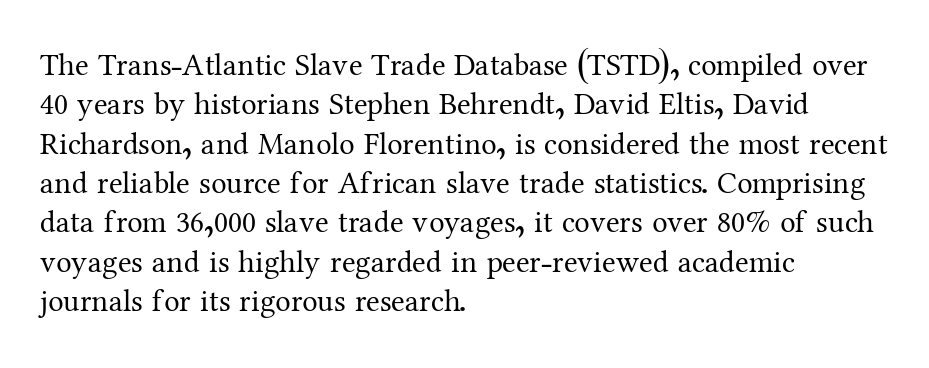
Is this a fixed-width face? No — the glyphs have proportional, varying widths. Summary of weight: not heavy and not bold. Unlike italic type, these characters show no tilt at all. This rendering employs a face with finishing strokes, i.e., a serif. Descender tails drop into unmarked territory. Whoever set this chose a conventional vertical rhythm.
